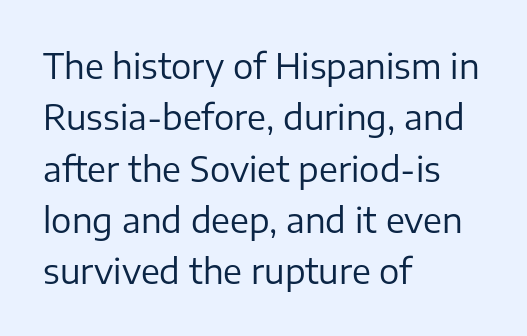
Students, observe: this is what conventionally led text looks like. Underline: absent. Each letter keeps its own natural width here, so spacing adapts to shape. The letterforms sit at book weight or below. Characters follow at the spacing the type designer built in.
